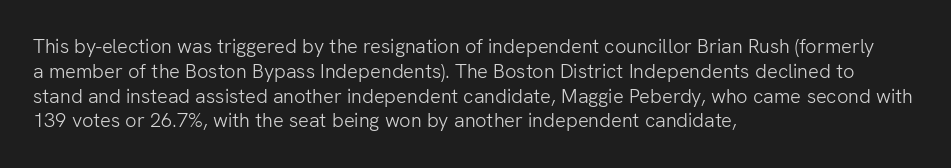
The image shows 20 px text type, upright; set left-aligned, line spacing 1.24x, normal letter spacing, not underlined.
